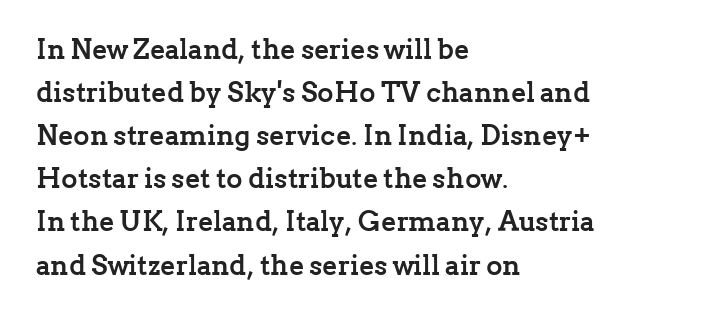
{"serif": "yes", "italic": "no", "bold": "yes", "weight": "semibold", "width": "normal", "stroke_contrast": "low", "x_height": "medium", "monospaced": "no", "underline": "no", "align": "left", "line_spacing": "normal", "line_spacing_ratio": 1.54, "letter_spacing": "normal", "letter_spacing_em": 0.0, "glyph_px": 28}
